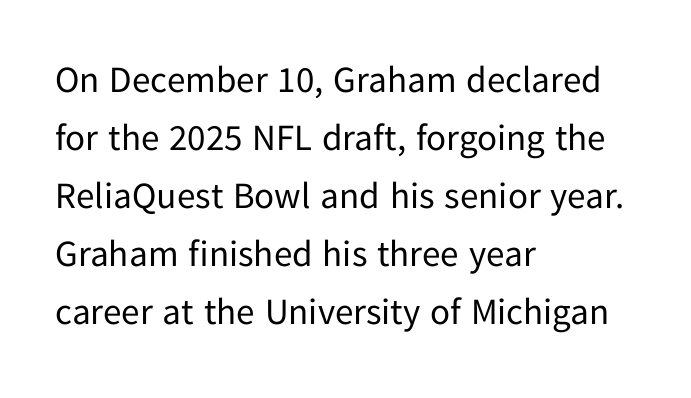
Default kerning and tracking; the words read as compact shapes. The passage shown is not bold in any degree. Is this a fixed-width face? No — the glyphs have proportional, varying widths. The baseline area is clear. A roman cut, with each character standing at attention. The space between consecutive lines is moderate.
